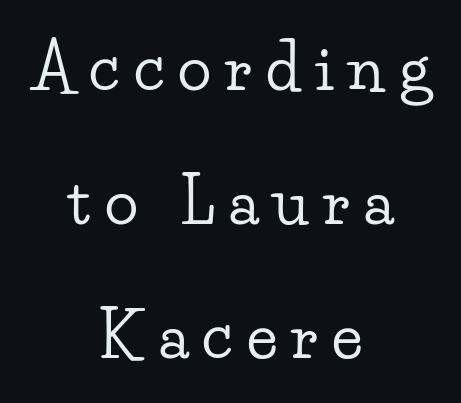
In terms of posture, this sample is upright. You could fit nearly another row in the gap between these rows. Each letter keeps its own natural width here, so spacing adapts to shape. Lines of text with bare space underneath. Words appear elongated and porous because spacing is wide.
